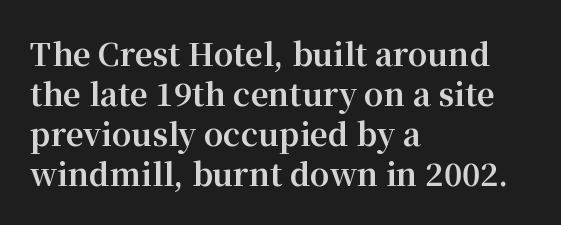
The type family on display is of the serif kind. The type sits square on the baseline with zero lean. The gaps between neighbouring characters are ordinary and unremarkable. Each row of text sits above clean, open space. The glyphs have the mass of a bold cut.
